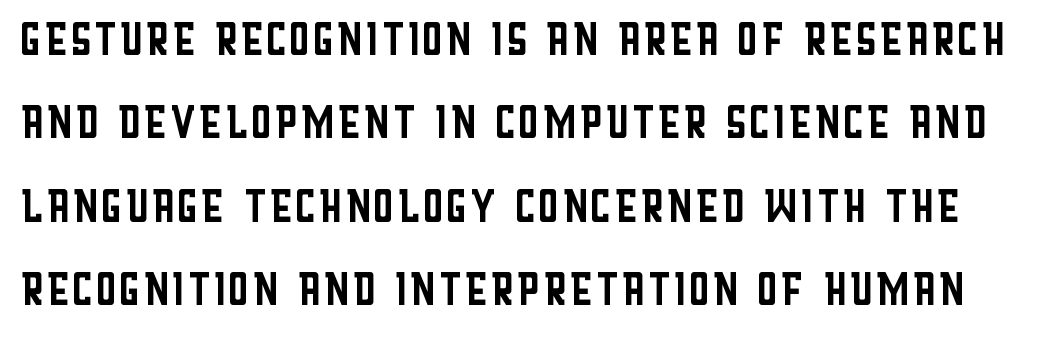
{"serif": "no", "italic": "no", "bold": "no", "weight": "regular", "width": "condensed", "stroke_contrast": "low", "x_height": "large", "monospaced": "no", "underline": "no", "line_spacing": "normal", "line_spacing_ratio": 1.39, "letter_spacing": "normal", "letter_spacing_em": 0.0, "glyph_px": 60}
